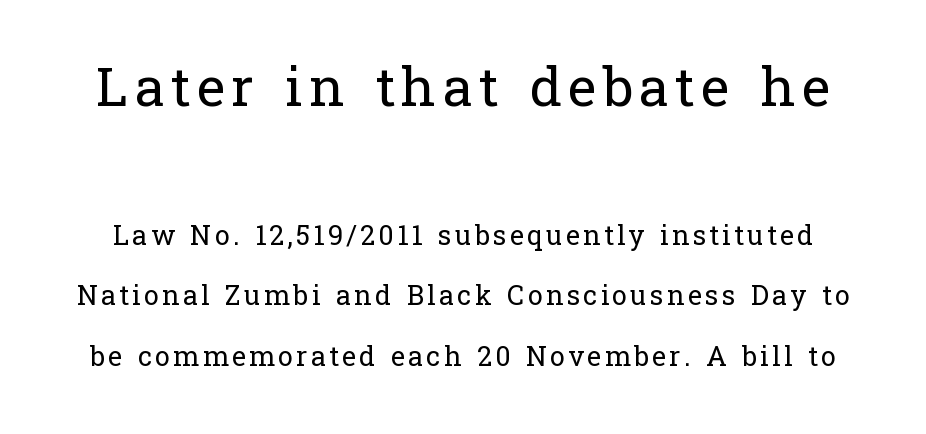
The image shows 54 px regular-weight serif type, upright; set loose line spacing (2.25x), not underlined; the first (top) block is 2.0x larger; low stroke contrast and a medium x-height.
